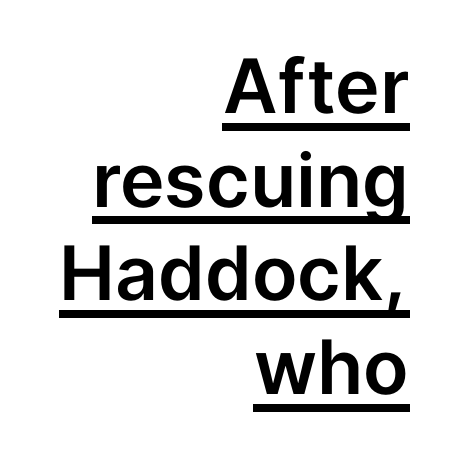
Spacing verdict: proportional, widths tailored to each character. Underline: present. Caption: multi-line text, flush right, ragged left. Type style note: lacks serifs. The letters stand straight up with perfectly vertical stems. Whoever set this chose a conventional vertical rhythm.
